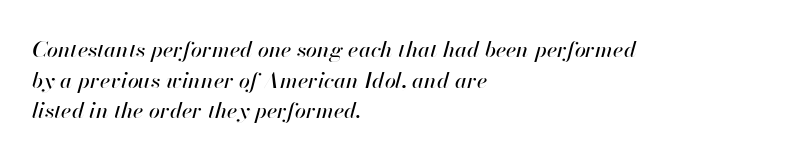
You can tell it's italic because the verticals aren't actually vertical. Baseline-to-baseline distance is the conventional proportion of letter height. The zone under the glyphs is completely vacant. Typeset ragged right — the left edge is the straight one.
